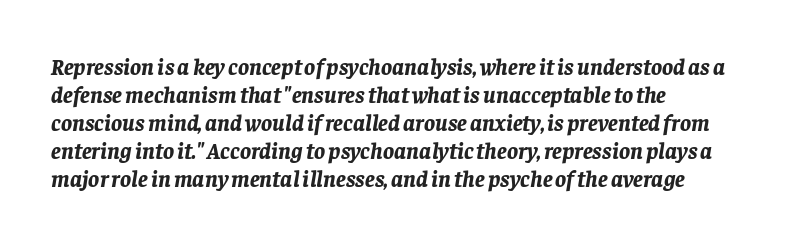
{"italic": "yes", "lean": "right", "slant_degrees": 8, "bold": "yes", "underline": "no", "line_spacing_ratio": 1.22, "letter_spacing": "normal", "letter_spacing_em": 0.0, "glyph_px": 23}
